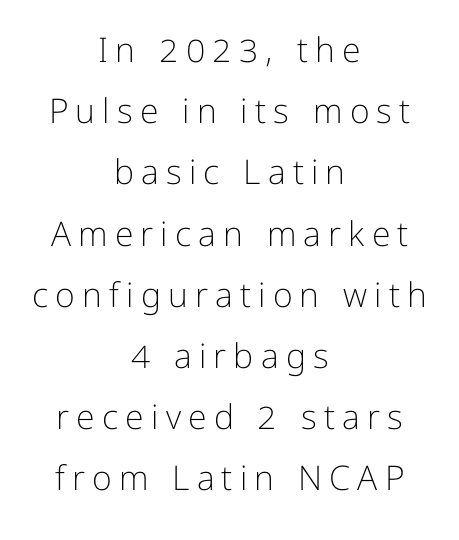
This rendering features lettering with no underline. The typeface has the unassuming heft of standard copy or less. Does extra space separate the letters? Yes, quite a lot of it. Is there any slant? The stems are plumb.
